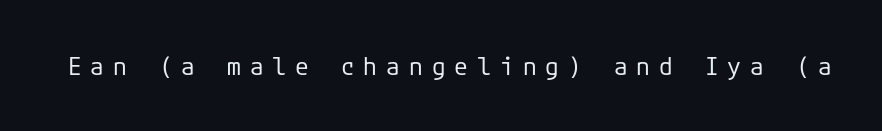
The image shows 25 px text type, upright; set unusually wide letter spacing (+0.36 em), not underlined.
